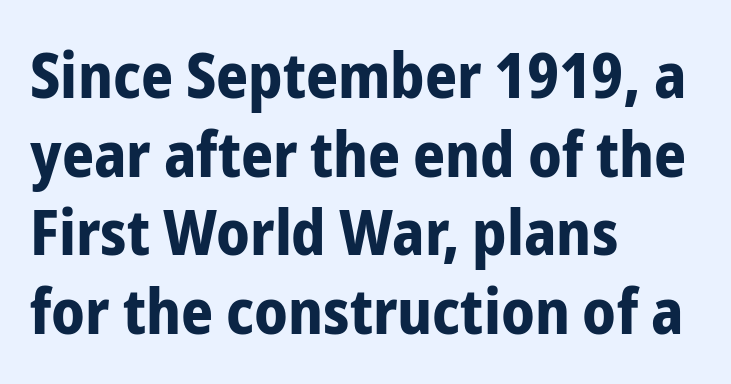
{"serif": "no", "italic": "no", "bold": "yes", "weight": "bold", "width": "condensed", "stroke_contrast": "low", "x_height": "medium", "monospaced": "no", "underline": "no", "align": "left", "line_spacing": "normal", "line_spacing_ratio": 1.25, "letter_spacing": "normal", "letter_spacing_em": 0.0, "glyph_px": 63}
